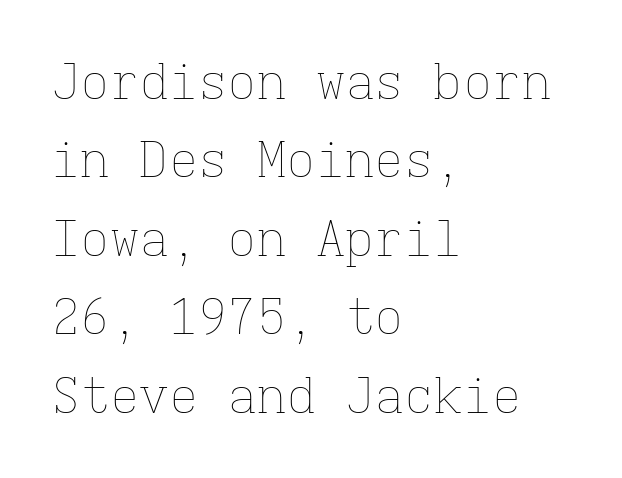
Q: Is the text bold? A: No.
Q: Is the text italic (slanted)? A: No, it is upright.
Q: Is the text underlined? A: No.
Q: How is the paragraph aligned? A: Left-aligned.
Q: Is the spacing between letters normal or unusually wide? A: Normal.
Q: Is the spacing between lines tight, normal or loose? A: Normal.
Q: Width (condensed, normal, or wide)? A: Normal.
Q: Stroke contrast? A: Low.
Q: x-height? A: Medium.
Q: Monospaced? A: Yes.
